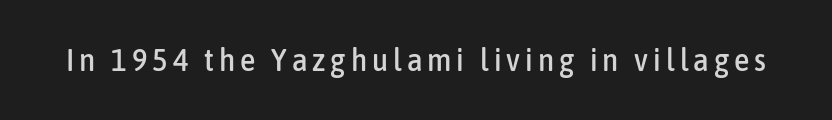
{"serif": "no", "italic": "no", "width": "condensed", "stroke_contrast": "low", "x_height": "medium", "monospaced": "no", "underline": "no", "glyph_px": 31}
